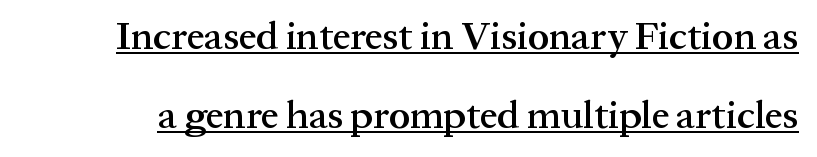
Q: Is the text bold? A: Semi-bold.
Q: Is the text italic (slanted)? A: No, it is upright.
Q: Is the typeface a serif or a sans-serif typeface? A: Serif.
Q: Is the text underlined? A: Yes.
Q: Is the spacing between letters normal or unusually wide? A: Normal.
Q: Is the spacing between lines tight, normal or loose? A: Loose.
Q: Width (condensed, normal, or wide)? A: Normal.
Q: Stroke contrast? A: Medium.
Q: x-height? A: Medium.
Q: Monospaced? A: No.
